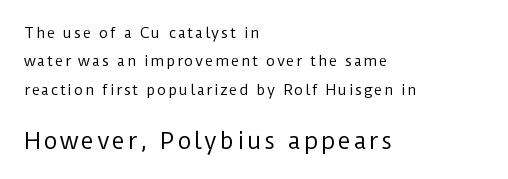
Regarding leading, the lines here are spaced well apart. In CSS terms this would be text-align: left. The strokes carry an ordinary text weight at most. The space directly below the letters is spotless.
